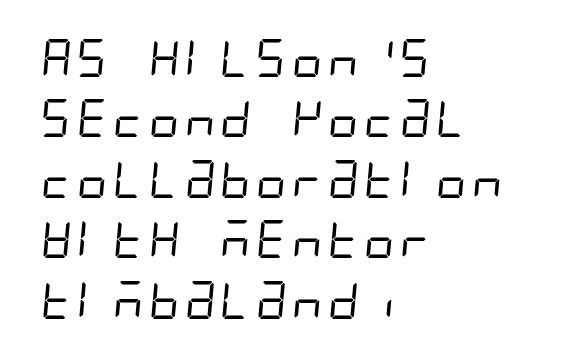
{"serif": "no", "bold": "no", "weight": "regular", "width": "condensed", "stroke_contrast": "low", "x_height": "large", "underline": "no", "align": "left", "line_spacing": "normal", "line_spacing_ratio": 1.59, "letter_spacing": "normal", "letter_spacing_em": 0.0, "glyph_px": 38}
